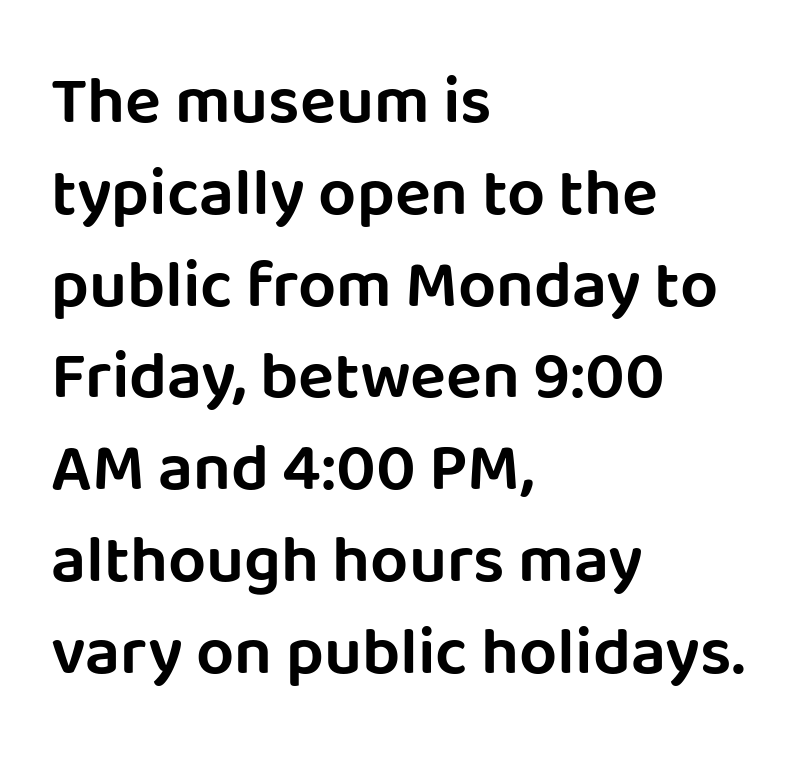
Q: Is the text italic (slanted)? A: No, it is upright.
Q: Is the typeface a serif or a sans-serif typeface? A: Sans-serif.
Q: Is the text underlined? A: No.
Q: How is the paragraph aligned? A: Left-aligned.
Q: Is the spacing between letters normal or unusually wide? A: Normal.
Q: Is the spacing between lines tight, normal or loose? A: Normal.
Q: Width (condensed, normal, or wide)? A: Normal.
Q: Stroke contrast? A: Low.
Q: x-height? A: Large.
Q: Monospaced? A: No.
